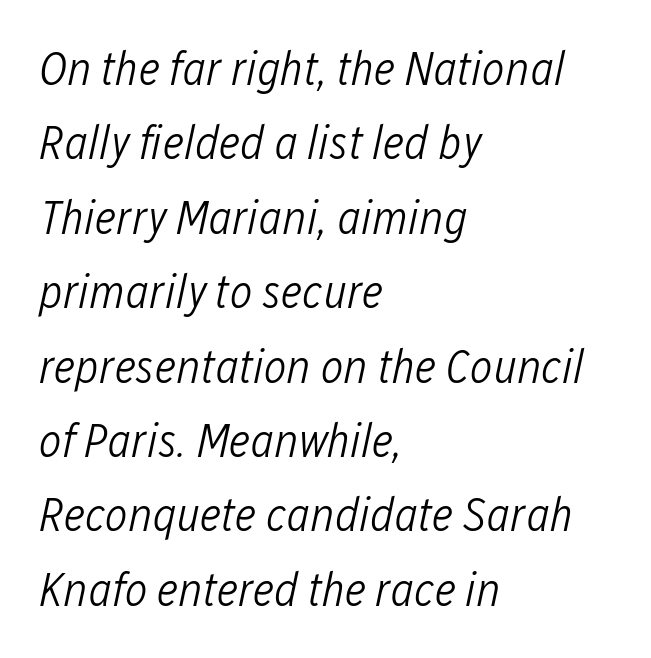
The image shows 48 px light, condensed type, italic (leaning right); set left-aligned, normal line spacing (1.55x), normal letter spacing, not underlined; low stroke contrast and a medium x-height.
